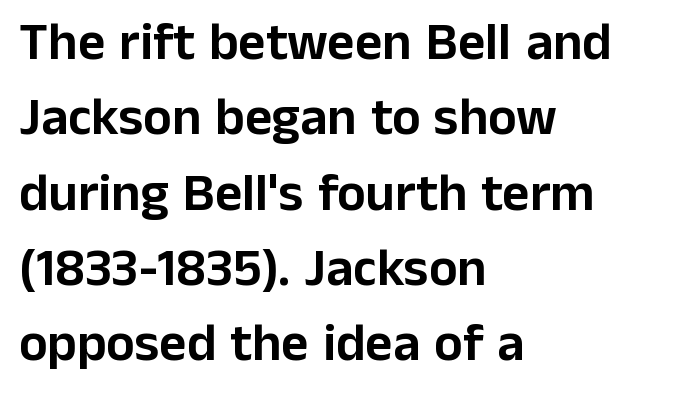
The image shows 53 px sans-serif type, upright; set left-aligned, normal line spacing (1.42x), normal letter spacing, not underlined; low stroke contrast and a medium x-height.
